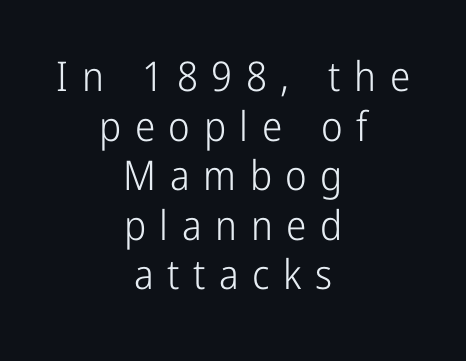
Alignment: centered. Substantial extra tracking has been applied to these lines. The designer went with a sans here, leaving each stem footless. Weight: not bold — regular or lighter. You can tell it's not italic because the verticals are truly vertical.
